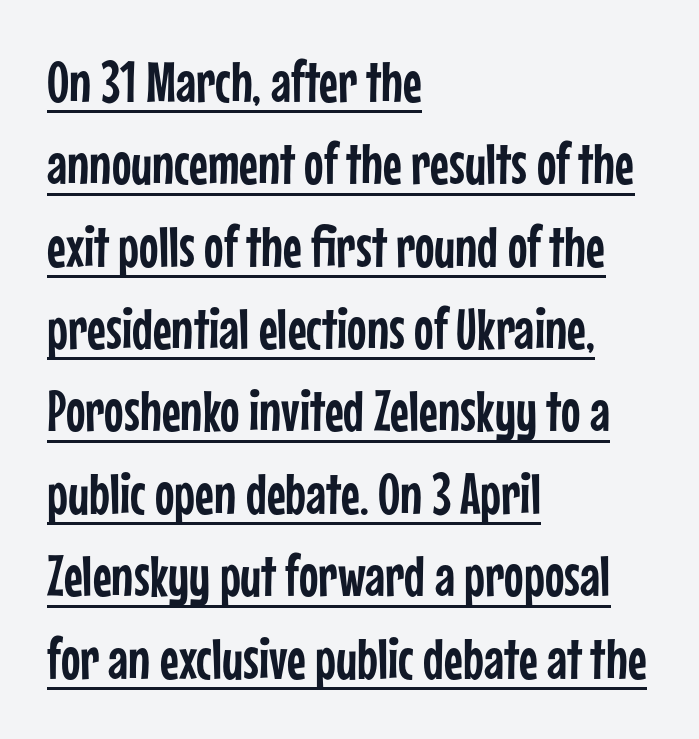
The image shows 58 px condensed sans-serif type, upright; set left-aligned, normal line spacing (1.42x), normal letter spacing, underlined; low stroke contrast and a medium x-height.
